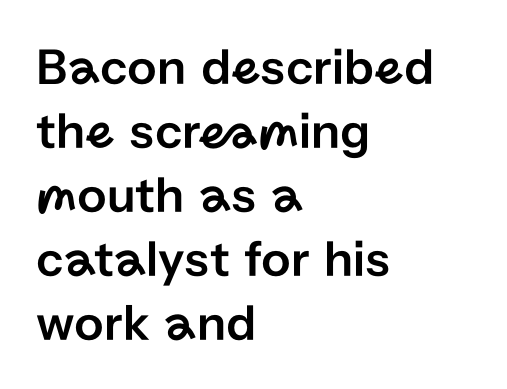
{"serif": "no", "italic": "no", "width": "normal", "stroke_contrast": "low", "x_height": "medium", "monospaced": "no", "underline": "no", "align": "left", "line_spacing_ratio": 1.23, "letter_spacing": "normal", "letter_spacing_em": 0.0, "glyph_px": 52}
